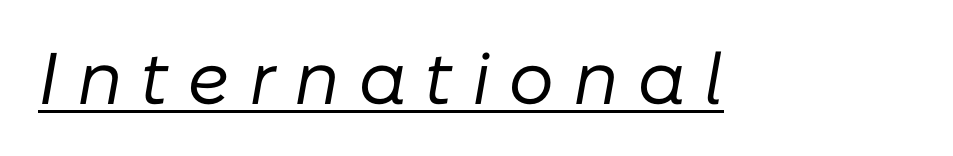
{"italic": "yes", "lean": "right", "slant_degrees": 10, "bold": "no", "weight": "regular", "width": "normal", "stroke_contrast": "low", "x_height": "medium", "monospaced": "no", "underline": "yes", "letter_spacing": "wide", "letter_spacing_em": 0.25, "glyph_px": 73}
